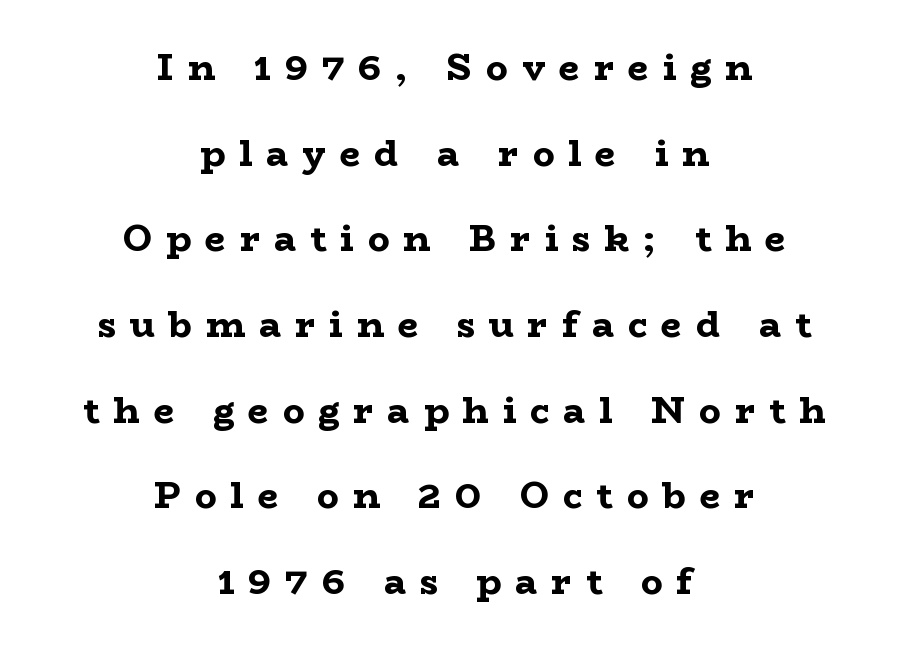
{"serif": "yes", "italic": "no", "bold": "yes", "weight": "bold", "width": "wide", "stroke_contrast": "low", "x_height": "medium", "monospaced": "no", "underline": "no", "align": "center", "line_spacing": "loose", "line_spacing_ratio": 2.38, "letter_spacing": "wide", "letter_spacing_em": 0.39, "glyph_px": 36}
